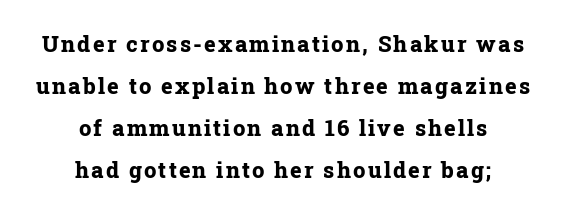
The image shows 22 px bold type, upright; set centered, loose line spacing (1.91x), not underlined.
